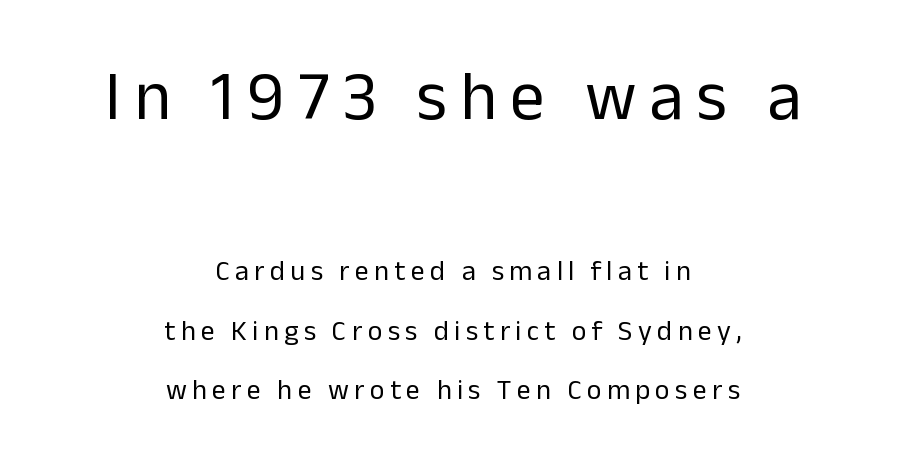
The image shows 69 px regular-weight sans-serif type, upright; set centered, loose line spacing (2.13x), not underlined; the first (top) block is 2.46x larger; low stroke contrast and a medium x-height.
